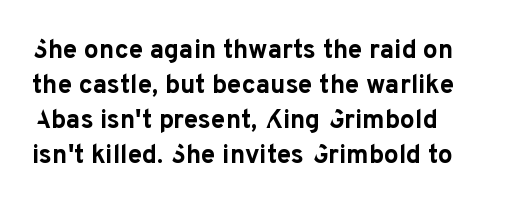
Spacing between characters is what you'd get straight out of the box. If you drew a line through each stem, it would be perfectly vertical. Which margin do the lines hug? The left one — the right edge is uneven. Leading: standard. Is the type bold? Yes — the strokes are clearly thick and heavy.
